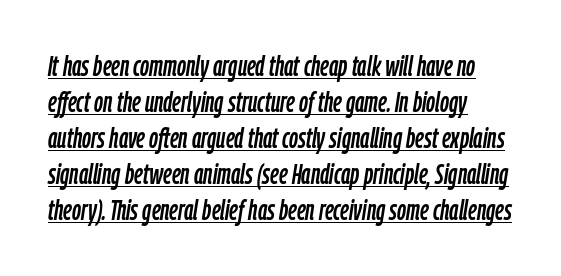
Q: Is the text italic (slanted)? A: Yes, it leans right by about 9 degrees.
Q: Is the text underlined? A: Yes.
Q: Is the spacing between letters normal or unusually wide? A: Normal.
Q: Is the spacing between lines tight, normal or loose? A: Normal.
Q: Width (condensed, normal, or wide)? A: Condensed.
Q: Stroke contrast? A: Low.
Q: x-height? A: Medium.
Q: Monospaced? A: No.
